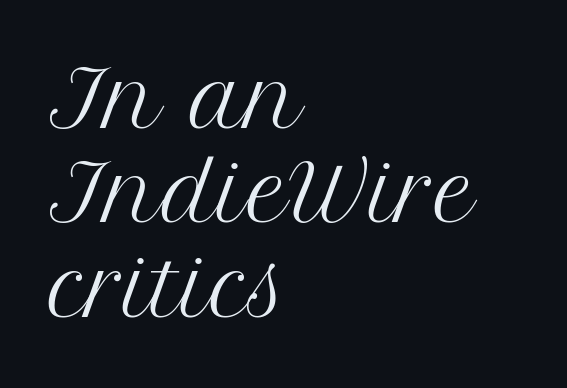
The image shows 78 px regular-weight type; set left-aligned, line spacing 1.21x, normal letter spacing, not underlined; medium stroke contrast and a medium x-height.
